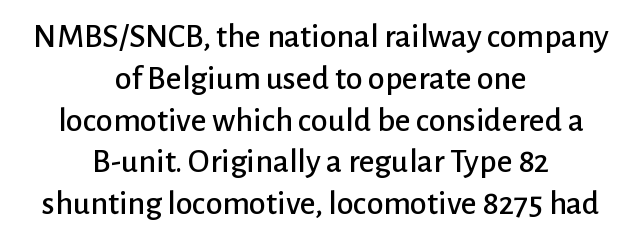
Q: Is the text italic (slanted)? A: No, it is upright.
Q: Is the typeface a serif or a sans-serif typeface? A: Sans-serif.
Q: Is the text underlined? A: No.
Q: How is the paragraph aligned? A: Centered.
Q: Is the spacing between letters normal or unusually wide? A: Normal.
Q: Width (condensed, normal, or wide)? A: Normal.
Q: Stroke contrast? A: Low.
Q: x-height? A: Medium.
Q: Monospaced? A: No.
